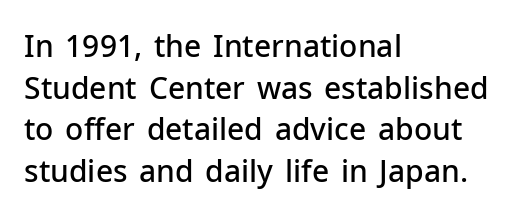
Q: Is the text bold? A: Semi-bold.
Q: Is the text italic (slanted)? A: No, it is upright.
Q: Is the typeface a serif or a sans-serif typeface? A: Sans-serif.
Q: Is the text underlined? A: No.
Q: How is the paragraph aligned? A: Left-aligned.
Q: Is the spacing between letters normal or unusually wide? A: Normal.
Q: Is the spacing between lines tight, normal or loose? A: Normal.
Q: Width (condensed, normal, or wide)? A: Normal.
Q: Stroke contrast? A: Low.
Q: x-height? A: Medium.
Q: Monospaced? A: No.
